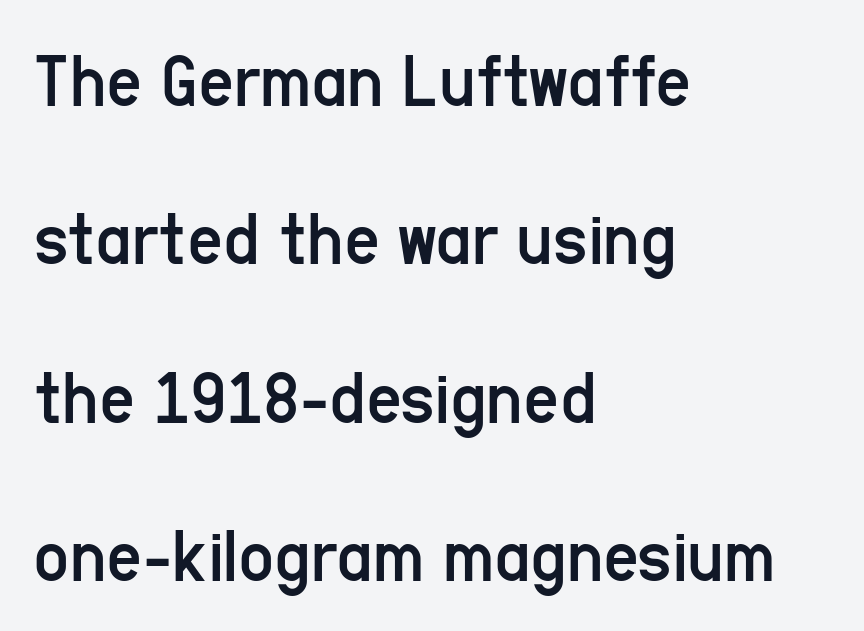
The image shows 78 px regular-weight, condensed sans-serif type, upright; set left-aligned, loose line spacing (2.03x), normal letter spacing, not underlined; low stroke contrast and a medium x-height.
